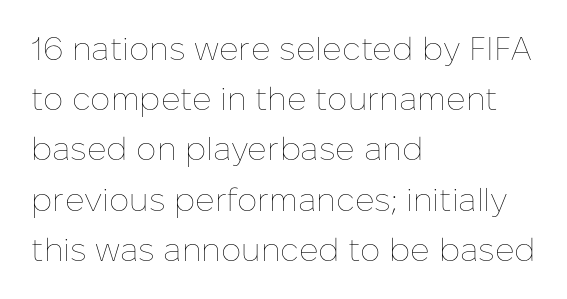
The image shows 32 px thin type, upright; set left-aligned, normal line spacing (1.57x), normal letter spacing, not underlined; low stroke contrast and a medium x-height.
